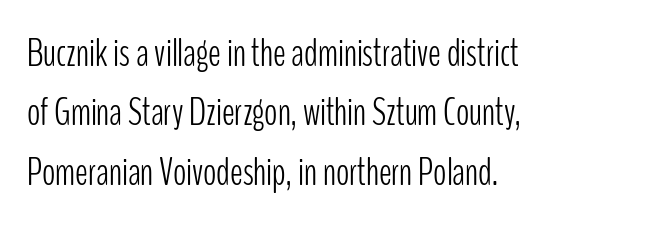
{"serif": "no", "italic": "no", "bold": "no", "weight": "light", "width": "condensed", "stroke_contrast": "low", "x_height": "medium", "monospaced": "no", "underline": "no", "align": "left", "line_spacing": "normal", "line_spacing_ratio": 1.52, "letter_spacing": "normal", "letter_spacing_em": 0.0, "glyph_px": 39}
